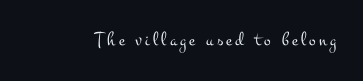
The strip under each line holds only bare page. Is the stroke heavy? The answer is a plain regular-or-lighter.
